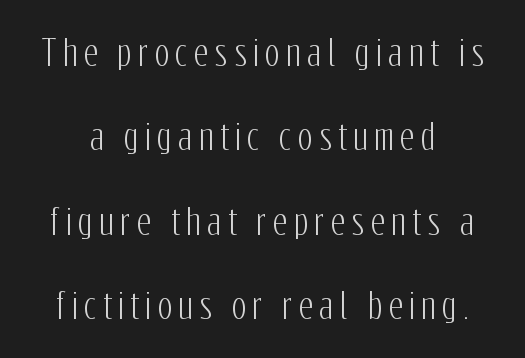
{"serif": "no", "italic": "no", "width": "condensed", "stroke_contrast": "low", "x_height": "medium", "monospaced": "no", "underline": "no", "line_spacing": "loose", "line_spacing_ratio": 2.41, "glyph_px": 35}
